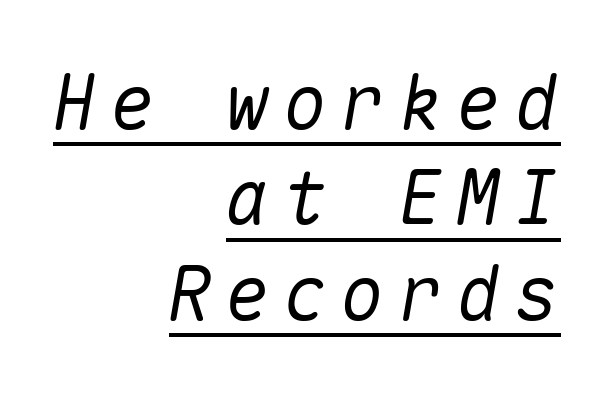
Q: Is the text italic (slanted)? A: Yes, it leans right by about 10 degrees.
Q: Is the text underlined? A: Yes.
Q: How is the paragraph aligned? A: Right-aligned.
Q: Is the spacing between lines tight, normal or loose? A: Normal.
Q: Width (condensed, normal, or wide)? A: Normal.
Q: Stroke contrast? A: Medium.
Q: x-height? A: Medium.
Q: Monospaced? A: Yes.
